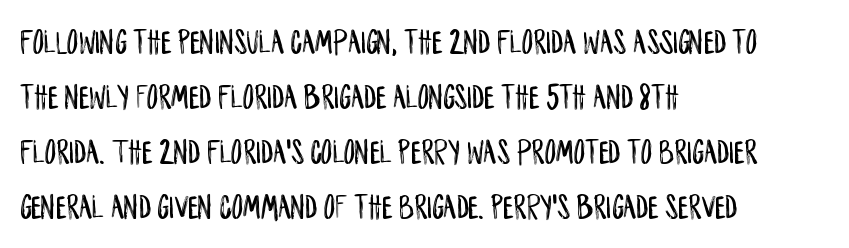
Glance below the letters and you will spot only blank space. The ragged edge is on the right, which tells us the setting is flush left. Ascenders rise straight up at ninety degrees. The passage shown has conventional tracking throughout. Regarding leading, the lines here are spaced in the standard way.
